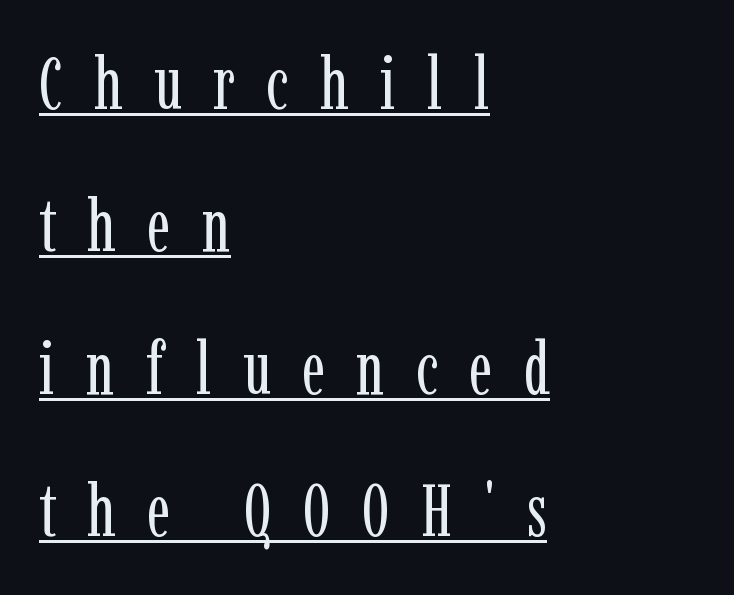
The image shows 73 px regular-weight, condensed serif type, upright; set left-aligned, loose line spacing (1.95x), unusually wide letter spacing (+0.43 em), underlined; low stroke contrast and a medium x-height.
